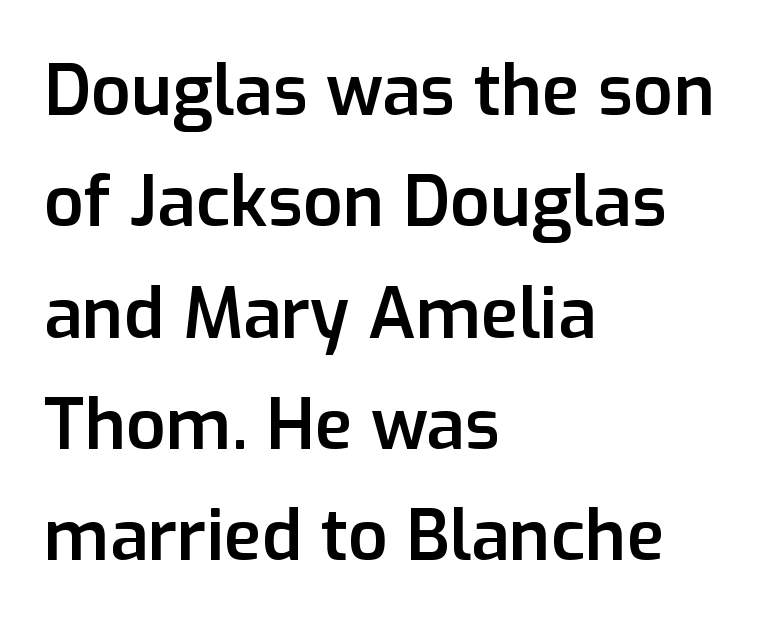
{"serif": "no", "italic": "no", "bold": "semi", "weight": "semibold", "width": "normal", "stroke_contrast": "low", "x_height": "medium", "monospaced": "no", "underline": "no", "align": "left", "line_spacing": "normal", "line_spacing_ratio": 1.59, "letter_spacing": "normal", "letter_spacing_em": 0.0, "glyph_px": 70}
